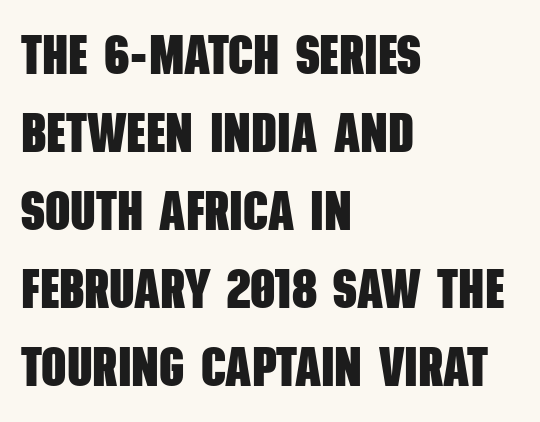
Descender tails drop into unmarked territory. Inter-character spacing is left at the font's built-in metrics. What's the leading like? Ordinary, nothing unusual. The glyphs have the mass of a bold cut. In terms of letterform style, serifs are entirely absent.
